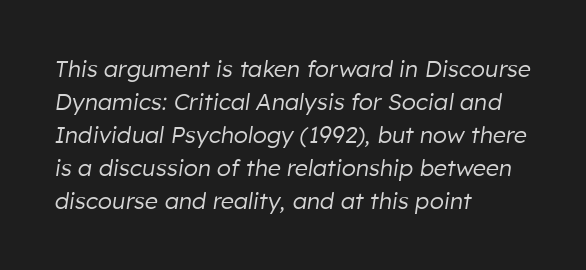
The image shows 23 px text type, italic (leaning right); set left-aligned, normal line spacing (1.44x), normal letter spacing, not underlined.
